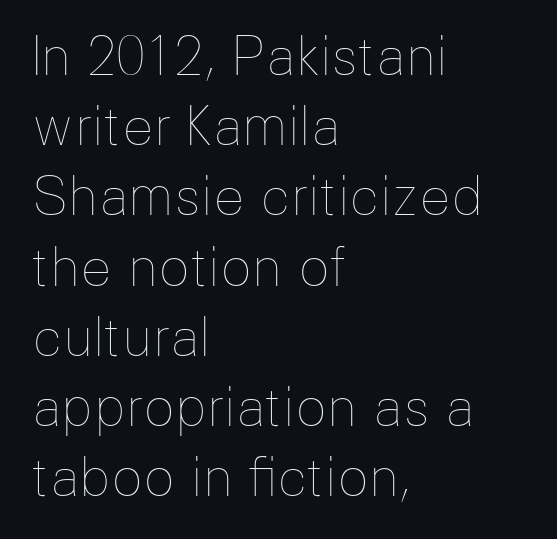
{"italic": "no", "bold": "no", "weight": "thin", "width": "normal", "stroke_contrast": "low", "x_height": "medium", "monospaced": "no", "underline": "no", "align": "left", "line_spacing": "normal", "line_spacing_ratio": 1.35, "letter_spacing": "normal", "letter_spacing_em": 0.0, "glyph_px": 52}
